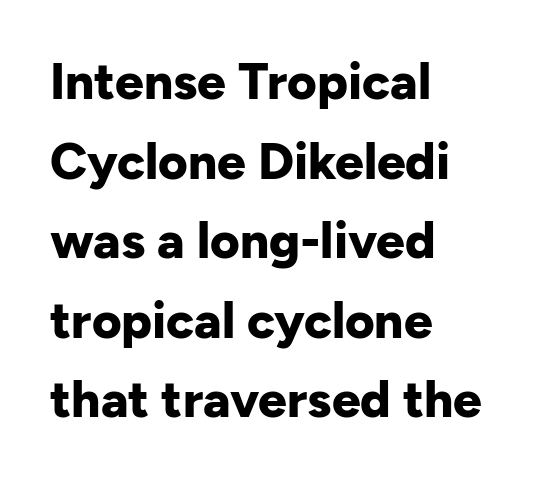
{"serif": "no", "italic": "no", "bold": "yes", "weight": "bold", "width": "normal", "stroke_contrast": "low", "x_height": "medium", "monospaced": "no", "underline": "no", "align": "left", "line_spacing": "normal", "line_spacing_ratio": 1.56, "letter_spacing": "normal", "letter_spacing_em": 0.0, "glyph_px": 51}
